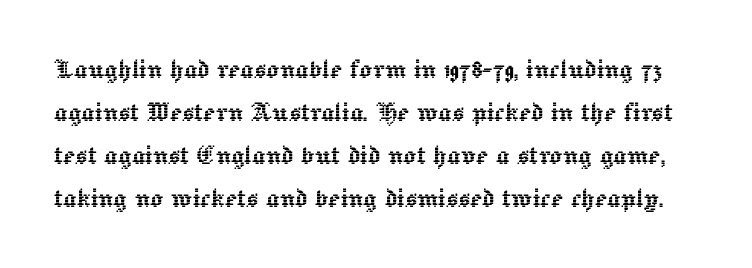
The tracking reads as untouched default to a designer's eye. Check under the words: just untouched page. Compared with typical paragraphs, the rows here are spaced about the same. Proportional: the letters do not fall into vertical columns.
